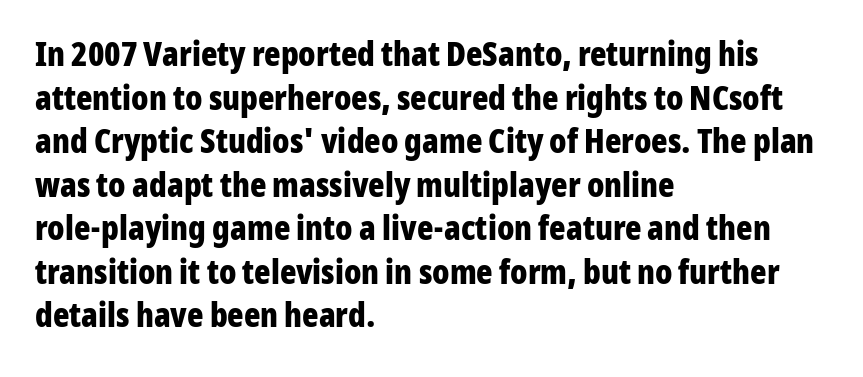
The image shows 34 px bold, condensed sans-serif type, upright; set left-aligned, normal line spacing (1.28x), normal letter spacing, not underlined; low stroke contrast and a medium x-height.
